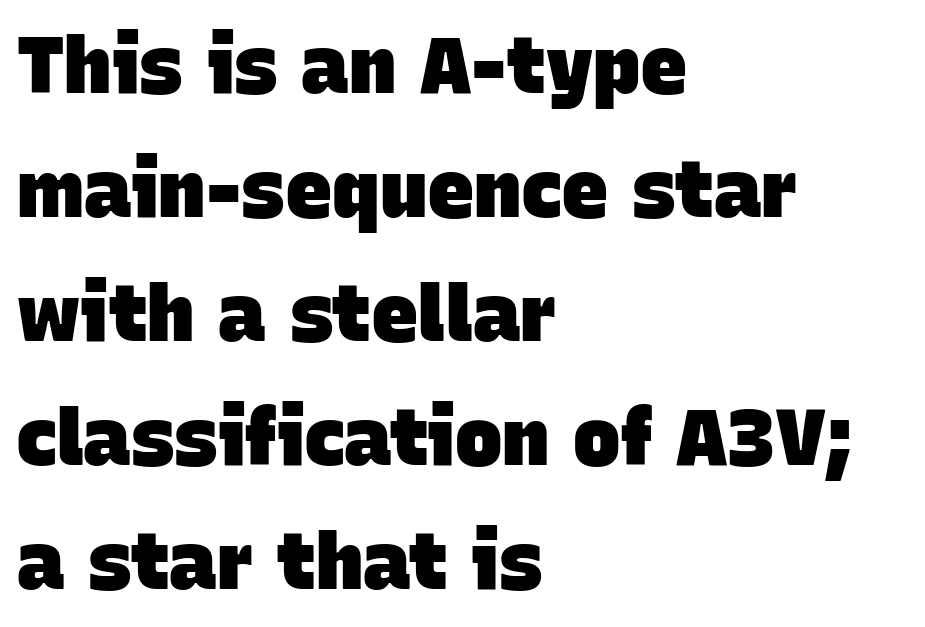
Leftover space on each line is placed entirely after the last word. The string is rendered with underlining switched off. The letterforms sit shoulder to shoulder at normal distance. Quick note: interline space is typical. The rendering uses a bold face; every stroke is thick and dark. The face used here is a sans, in the tradition of grotesques and geometrics.
